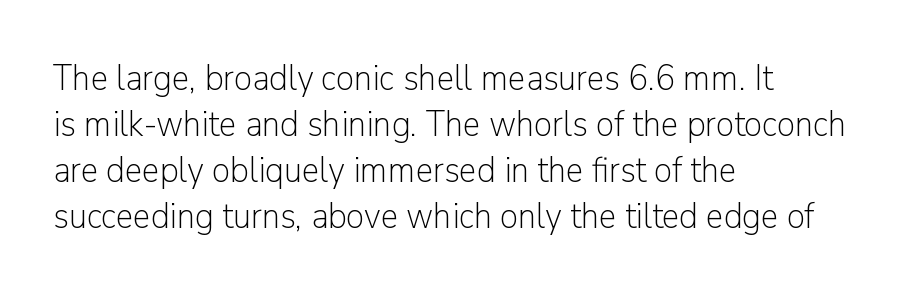
Q: Is the text bold? A: No.
Q: Is the text italic (slanted)? A: No, it is upright.
Q: Is the typeface a serif or a sans-serif typeface? A: Sans-serif.
Q: Is the text underlined? A: No.
Q: How is the paragraph aligned? A: Left-aligned.
Q: Is the spacing between letters normal or unusually wide? A: Normal.
Q: Is the spacing between lines tight, normal or loose? A: Normal.
Q: Width (condensed, normal, or wide)? A: Normal.
Q: Stroke contrast? A: Low.
Q: x-height? A: Medium.
Q: Monospaced? A: No.
